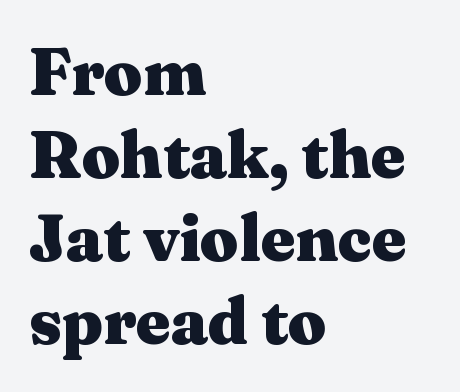
A clean baseline with only descenders dipping below it. Think of a printed novel: that variable character pitch is what you see here. The glyphs in this specimen are seriffed. Is the type bold? Yes — the strokes are clearly thick and heavy.
